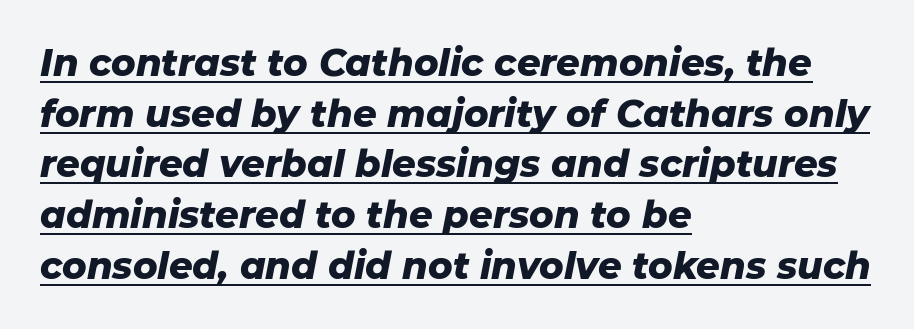
{"italic": "yes", "lean": "right", "slant_degrees": 11, "bold": "yes", "weight": "heavy", "width": "normal", "stroke_contrast": "low", "x_height": "medium", "monospaced": "no", "underline": "yes", "align": "left", "line_spacing": "normal", "line_spacing_ratio": 1.37, "letter_spacing": "normal", "letter_spacing_em": 0.0, "glyph_px": 37}
